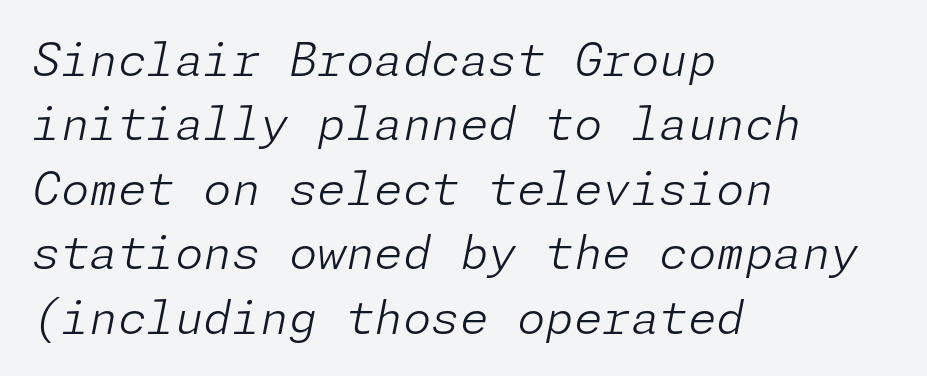
Every row of glyphs begins at an identical x-position on the left. Tall strokes in this sample are angled rather than plumb. Tracking here is standard; glyphs follow each other at the usual distance. Compared with a typical body face, this is equally light or lighter still. The rows are spaced the way most documents space them.
